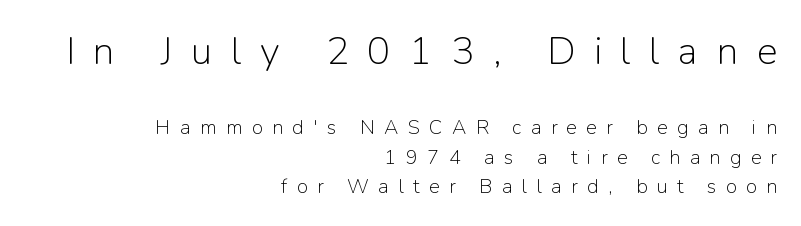
The letters advance in unequal steps, a hallmark of proportional type. Heft: none added — not bold. Interline gaps are of average width in this sample. These lines are composed in type without serifs. The rendering inserts visible extra space after every character. This sample is right-justified, so line beginnings fall wherever the words allow.
